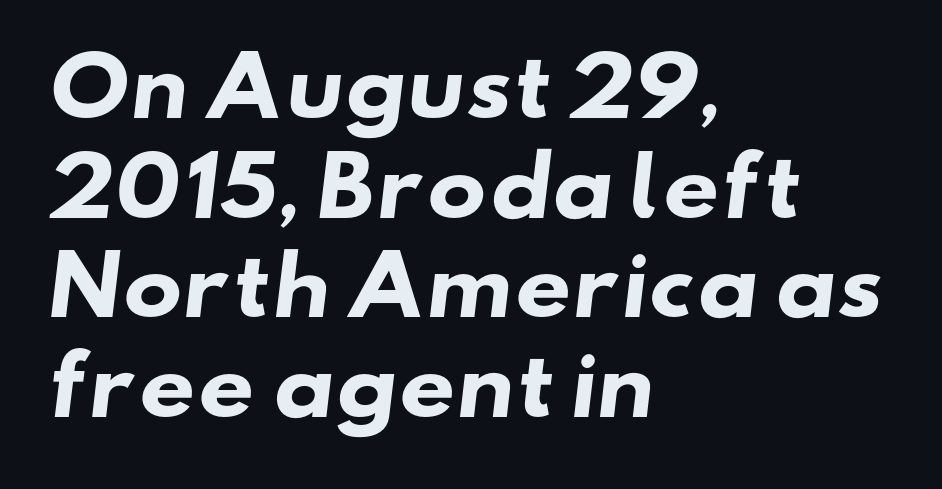
The image shows 79 px heavy, wide sans-serif type; set left-aligned, normal line spacing (1.26x), normal letter spacing, not underlined; low stroke contrast and a small x-height.
